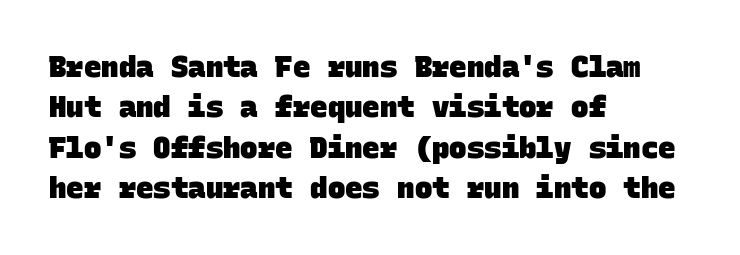
{"serif": "no", "bold": "yes", "weight": "heavy", "width": "normal", "stroke_contrast": "low", "x_height": "large", "monospaced": "yes", "underline": "no", "align": "left", "line_spacing": "normal", "line_spacing_ratio": 1.39, "letter_spacing": "normal", "letter_spacing_em": 0.0, "glyph_px": 29}
